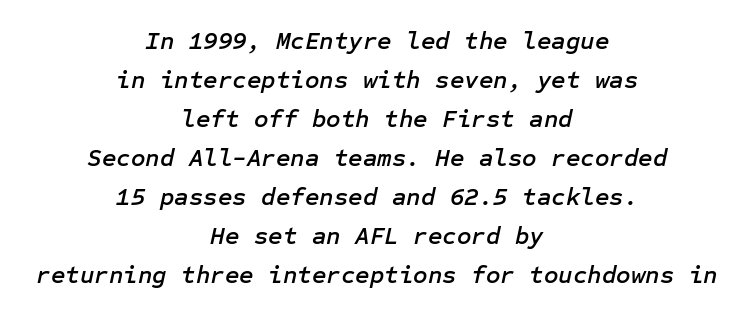
{"italic": "yes", "lean": "right", "slant_degrees": 12, "underline": "no", "align": "center", "line_spacing": "normal", "line_spacing_ratio": 1.56, "letter_spacing": "normal", "letter_spacing_em": 0.0, "glyph_px": 25}
